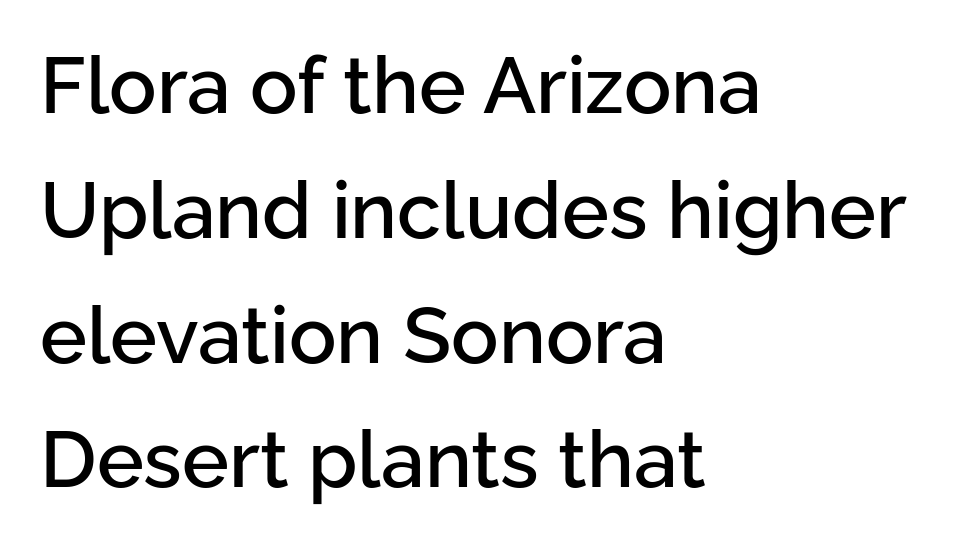
Q: Is the text italic (slanted)? A: No, it is upright.
Q: Is the typeface a serif or a sans-serif typeface? A: Sans-serif.
Q: Is the text underlined? A: No.
Q: How is the paragraph aligned? A: Left-aligned.
Q: Is the spacing between letters normal or unusually wide? A: Normal.
Q: Is the spacing between lines tight, normal or loose? A: Normal.
Q: Width (condensed, normal, or wide)? A: Normal.
Q: Stroke contrast? A: Low.
Q: x-height? A: Medium.
Q: Monospaced? A: No.
